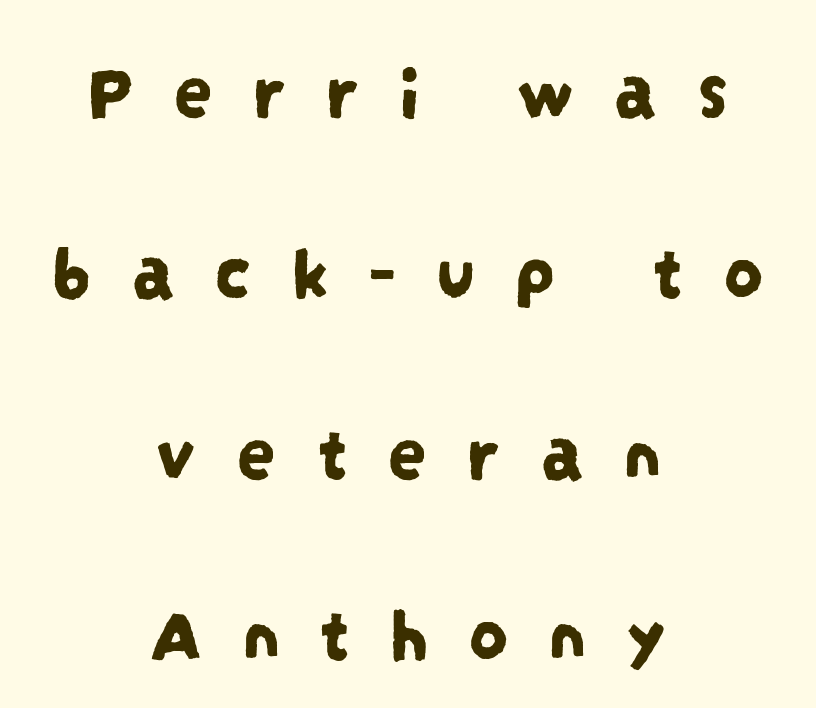
Q: Is the typeface a serif or a sans-serif typeface? A: Sans-serif.
Q: Is the text underlined? A: No.
Q: How is the paragraph aligned? A: Centered.
Q: Is the spacing between letters normal or unusually wide? A: Unusually wide.
Q: Is the spacing between lines tight, normal or loose? A: Loose.
Q: Width (condensed, normal, or wide)? A: Condensed.
Q: Stroke contrast? A: Low.
Q: x-height? A: Large.
Q: Monospaced? A: No.
